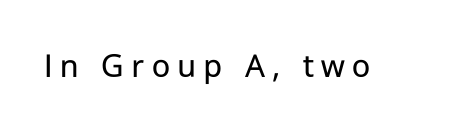
Here the designer chose a conventional face with non-uniform glyph widths. It's the straight-up-and-down kind of type. The type is letterspaced generously, with wide tracking. The zone under the glyphs is completely vacant.
